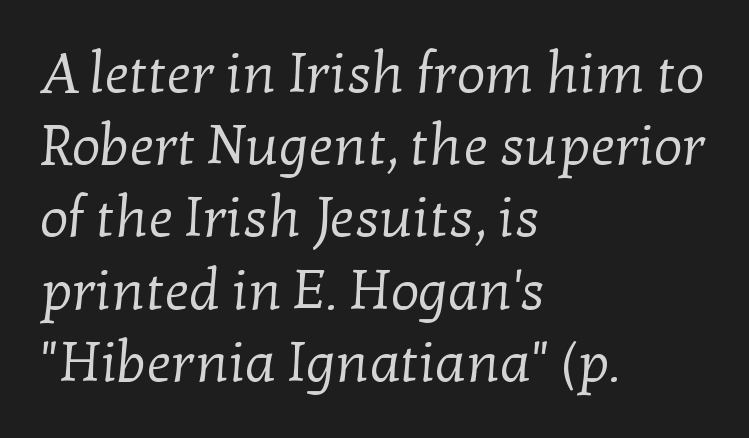
Q: Is the text bold? A: No.
Q: Is the typeface a serif or a sans-serif typeface? A: Serif.
Q: Is the text underlined? A: No.
Q: How is the paragraph aligned? A: Left-aligned.
Q: Is the spacing between letters normal or unusually wide? A: Normal.
Q: Is the spacing between lines tight, normal or loose? A: Normal.
Q: Width (condensed, normal, or wide)? A: Normal.
Q: Stroke contrast? A: Low.
Q: x-height? A: Medium.
Q: Monospaced? A: No.
